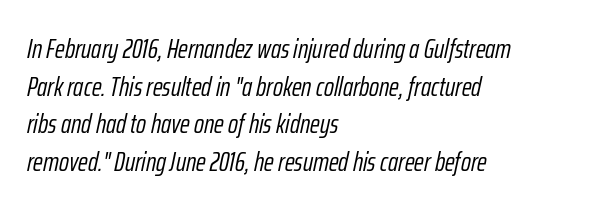
If you drew a ruler down the left edge, every line would touch it. Designer's note — italics engaged. The specimen omits any rule beneath the text block's lines. Students, observe: this is what conventionally led text looks like. Compared with a typical body face, this is equally light or lighter still.
